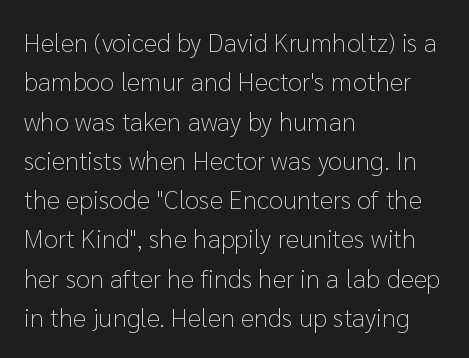
Q: Is the text bold? A: No.
Q: Is the text italic (slanted)? A: No, it is upright.
Q: Is the text underlined? A: No.
Q: How is the paragraph aligned? A: Left-aligned.
Q: Is the spacing between letters normal or unusually wide? A: Normal.
Q: Is the spacing between lines tight, normal or loose? A: Normal.
